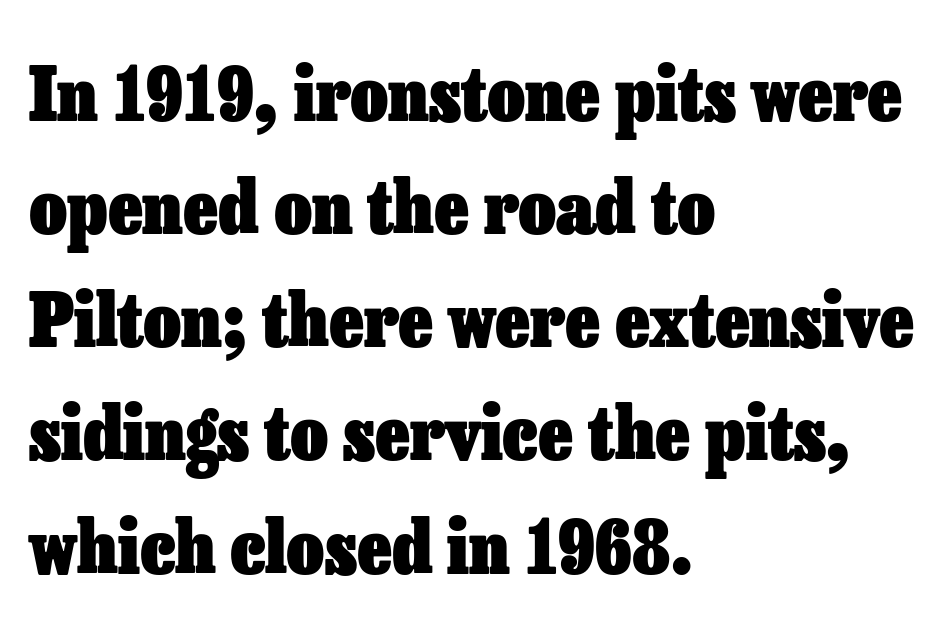
The ragged edge is on the right, which tells us the setting is flush left. The passage shown stacks its lines at a standard gap. Students, note that the glyphs here touch the page at normal intervals. A clean baseline with only descenders dipping below it.
